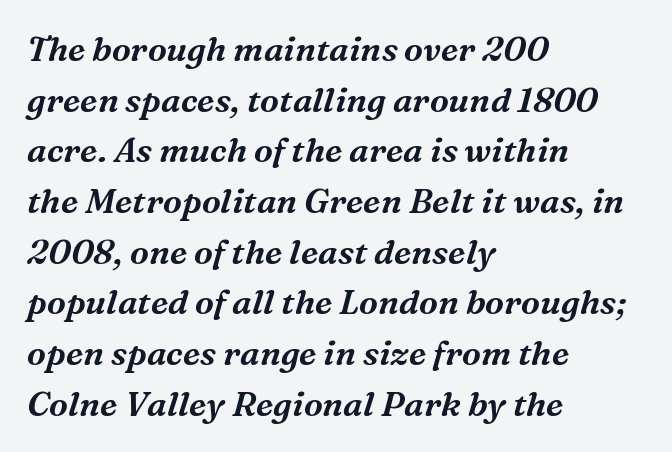
{"serif": "yes", "italic": "yes", "lean": "right", "slant_degrees": 16, "width": "normal", "stroke_contrast": "medium", "x_height": "medium", "monospaced": "no", "underline": "no", "align": "left", "line_spacing": "normal", "line_spacing_ratio": 1.49, "letter_spacing": "normal", "letter_spacing_em": 0.0, "glyph_px": 34}
